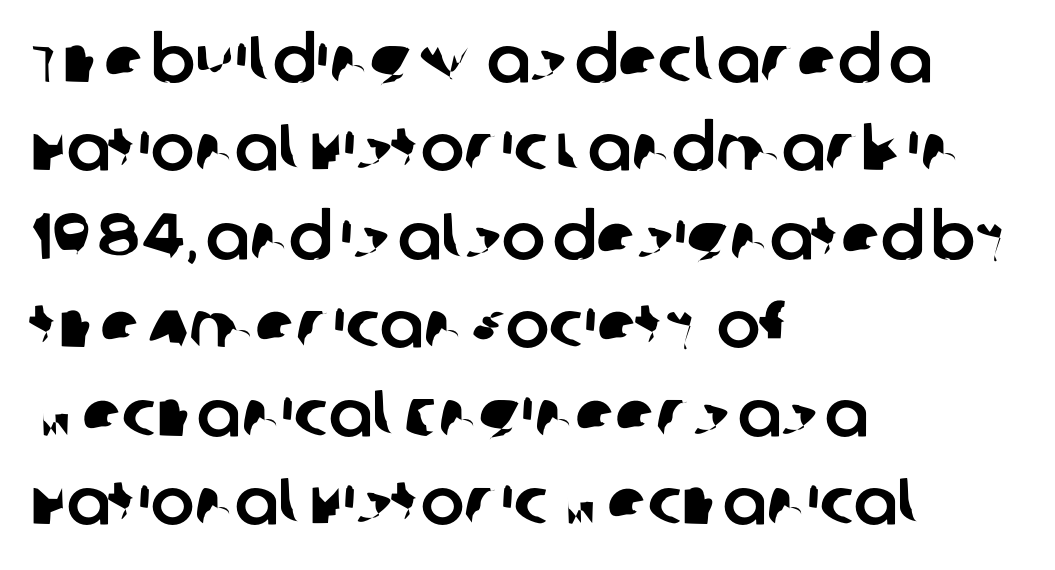
{"serif": "no", "width": "normal", "stroke_contrast": "low", "x_height": "large", "monospaced": "no", "underline": "no", "align": "left", "line_spacing": "normal", "line_spacing_ratio": 1.36, "letter_spacing": "normal", "letter_spacing_em": 0.0, "glyph_px": 65}
